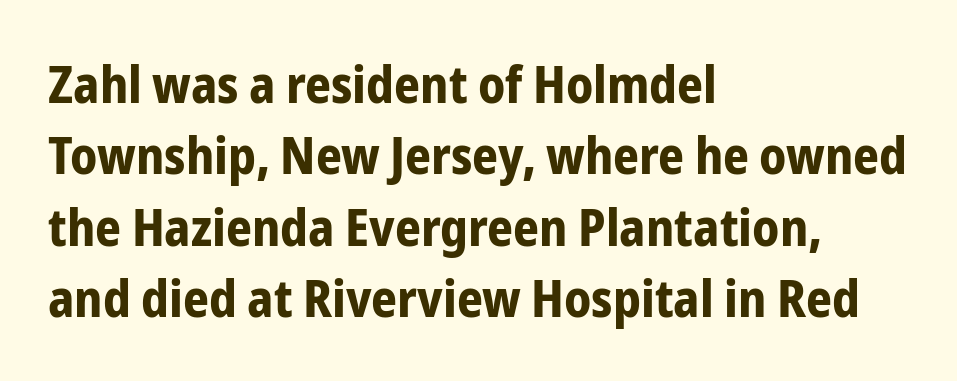
{"serif": "no", "italic": "no", "bold": "yes", "weight": "bold", "width": "condensed", "stroke_contrast": "low", "x_height": "medium", "monospaced": "no", "underline": "no", "align": "left", "line_spacing": "normal", "line_spacing_ratio": 1.4, "letter_spacing": "normal", "letter_spacing_em": 0.0, "glyph_px": 51}
